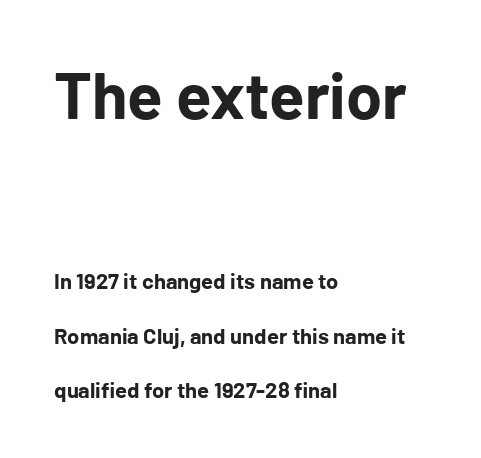
{"serif": "no", "italic": "no", "bold": "yes", "weight": "bold", "width": "normal", "stroke_contrast": "low", "x_height": "medium", "monospaced": "no", "underline": "no", "align": "left", "line_spacing": "loose", "line_spacing_ratio": 2.48, "letter_spacing": "normal", "letter_spacing_em": 0.0, "larger_block": "first", "size_ratio": 2.95, "glyph_px": 65}
